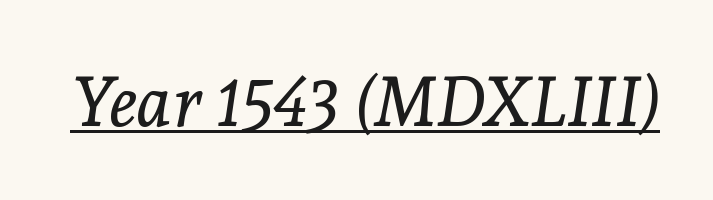
These lines are rendered in a variable-pitch font. In terms of letterform style, serifs are clearly present. Weight class: somewhere from thin through regular. Emphasis-style slanted type is in use. Caption: lettering with a line underneath.
